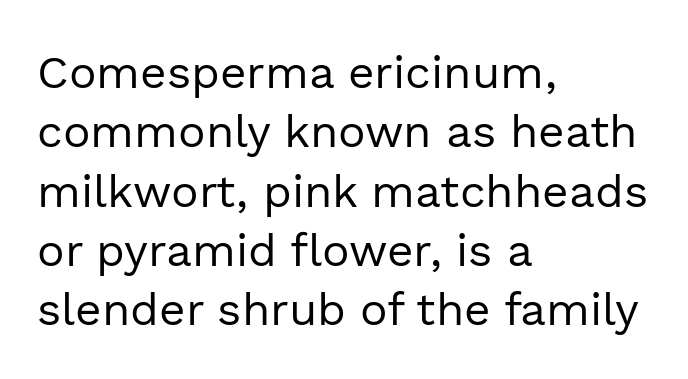
Q: Is the text bold? A: No.
Q: Is the text italic (slanted)? A: No, it is upright.
Q: Is the typeface a serif or a sans-serif typeface? A: Sans-serif.
Q: Is the text underlined? A: No.
Q: How is the paragraph aligned? A: Left-aligned.
Q: Is the spacing between letters normal or unusually wide? A: Normal.
Q: Is the spacing between lines tight, normal or loose? A: Normal.
Q: Width (condensed, normal, or wide)? A: Normal.
Q: x-height? A: Medium.
Q: Monospaced? A: No.
